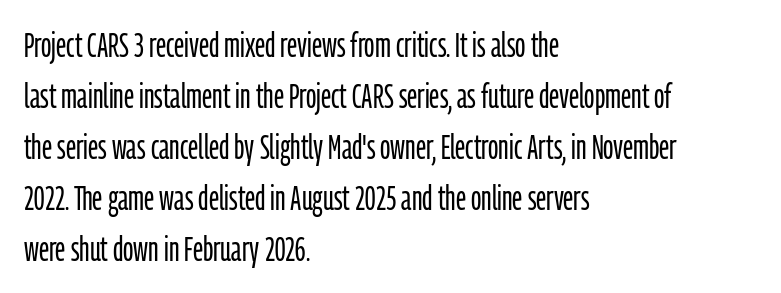
Q: Is the text bold? A: No.
Q: Is the text italic (slanted)? A: No, it is upright.
Q: Is the typeface a serif or a sans-serif typeface? A: Sans-serif.
Q: Is the text underlined? A: No.
Q: How is the paragraph aligned? A: Left-aligned.
Q: Is the spacing between letters normal or unusually wide? A: Normal.
Q: Is the spacing between lines tight, normal or loose? A: Normal.
Q: Width (condensed, normal, or wide)? A: Condensed.
Q: Stroke contrast? A: Low.
Q: x-height? A: Medium.
Q: Monospaced? A: No.
